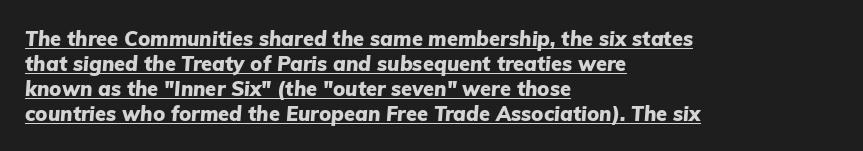
The image shows 20 px bold type, italic (leaning right); set left-aligned, normal line spacing (1.25x), normal letter spacing, underlined.
